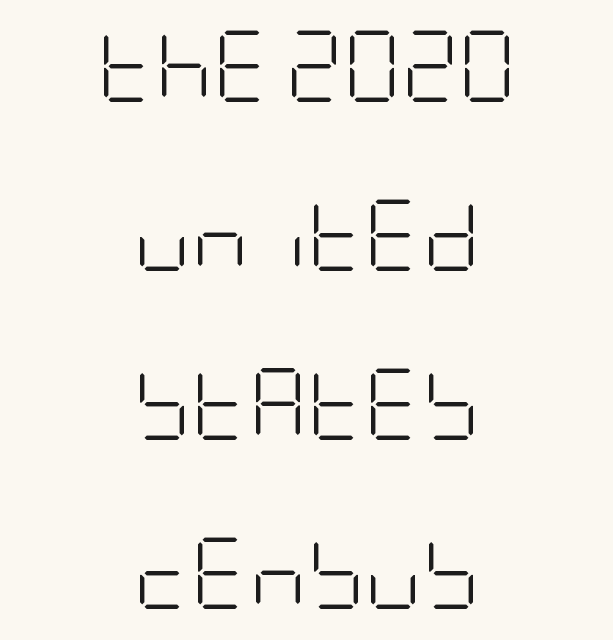
Style check: upright. Plain, unruled lines of type. The space between consecutive lines is lavish. Think standard paragraph weight, or any step lighter than that. Alignment: centered. I'd call this a sans setting — the letters go barefoot.
